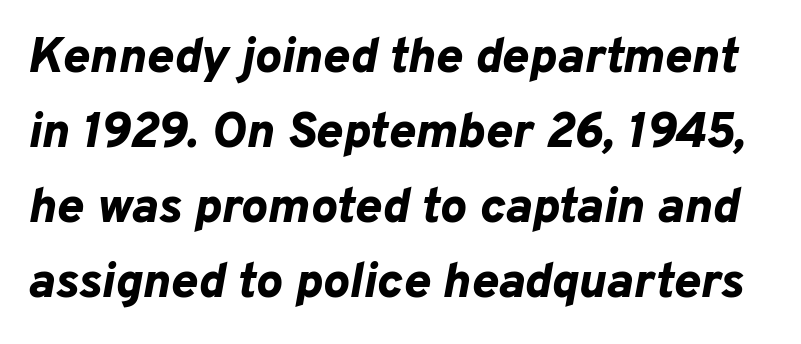
{"italic": "yes", "lean": "right", "slant_degrees": 10, "bold": "yes", "weight": "bold", "width": "normal", "stroke_contrast": "low", "x_height": "medium", "monospaced": "no", "underline": "no", "line_spacing": "normal", "line_spacing_ratio": 1.5, "letter_spacing": "normal", "letter_spacing_em": 0.0, "glyph_px": 50}
